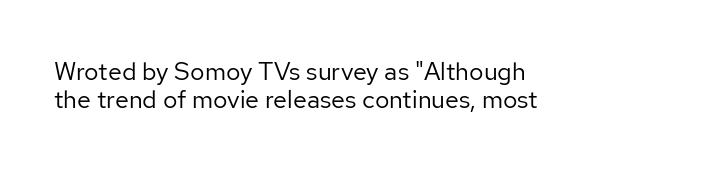
What's the leading like? Squeezed, with rows nearly overlapping. Unmarked baselines from the first word to the last. Posture: upright roman. Weight class: somewhere from thin through regular. Which margin do the lines hug? The left one — the right edge is uneven. How are the letters spaced? Ordinarily, with no added tracking.
